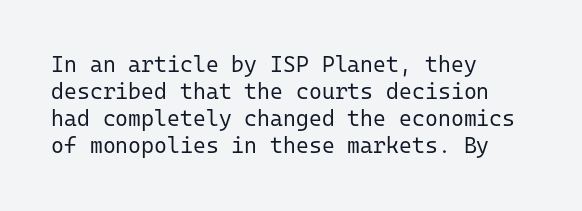
Beneath every word, the page is bare. The lettering holds an erect, upright posture throughout. Caption: face not bold, strokes unweighted. The gaps between neighbouring characters are ordinary and unremarkable.
